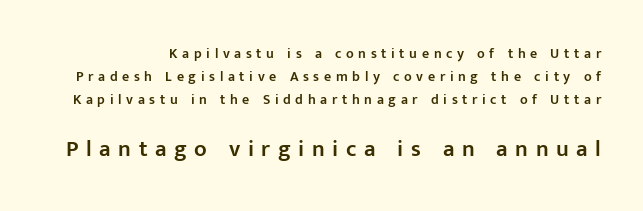
The image shows 23 px text type, upright; set normal line spacing (1.65x), unusually wide letter spacing (+0.33 em), not underlined; the second (bottom) block is 1.64x larger.
